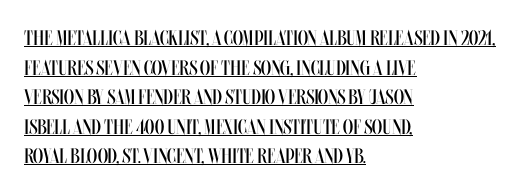
{"italic": "no", "bold": "no", "underline": "yes", "align": "left", "line_spacing": "normal", "line_spacing_ratio": 1.41, "letter_spacing": "normal", "letter_spacing_em": 0.0, "glyph_px": 21}
